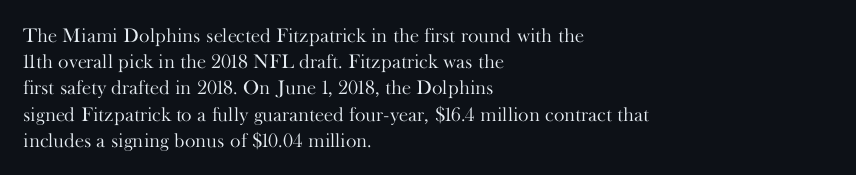
Q: Is the text bold? A: No.
Q: Is the text italic (slanted)? A: No, it is upright.
Q: Is the text underlined? A: No.
Q: How is the paragraph aligned? A: Left-aligned.
Q: Is the spacing between letters normal or unusually wide? A: Normal.
Q: Is the spacing between lines tight, normal or loose? A: Normal.
